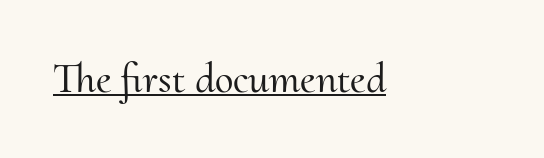
The image shows 42 px serif type, upright; set normal letter spacing, underlined; medium stroke contrast and a small x-height.
